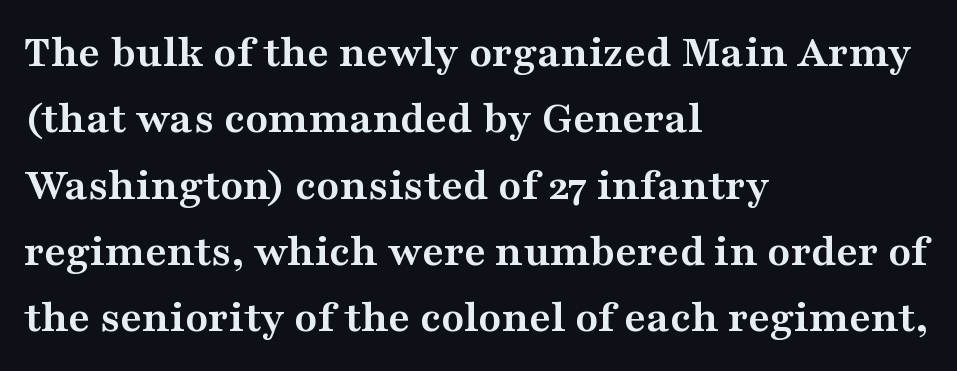
Q: Is the text bold? A: Yes.
Q: Is the text italic (slanted)? A: No, it is upright.
Q: Is the typeface a serif or a sans-serif typeface? A: Serif.
Q: Is the text underlined? A: No.
Q: How is the paragraph aligned? A: Left-aligned.
Q: Is the spacing between letters normal or unusually wide? A: Normal.
Q: Is the spacing between lines tight, normal or loose? A: Normal.
Q: Width (condensed, normal, or wide)? A: Wide.
Q: Stroke contrast? A: Medium.
Q: x-height? A: Medium.
Q: Monospaced? A: No.
